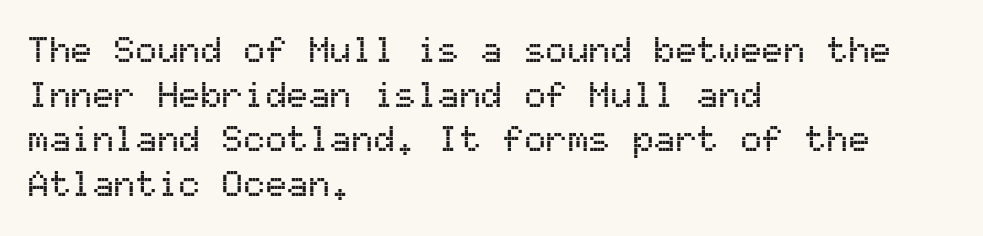
Each letter's strokes conclude bluntly, with no projecting serifs. Decoration check: the copy has no underline. Is this a fixed-width face? Yes — each glyph sits in an identical cell. No extra tracking has been applied to these lines. It's the straight-up-and-down kind of type.
